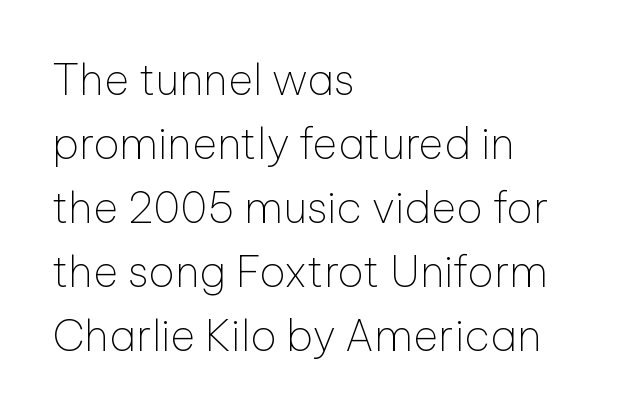
{"serif": "no", "italic": "no", "bold": "no", "weight": "thin", "width": "normal", "stroke_contrast": "low", "x_height": "medium", "monospaced": "no", "underline": "no", "align": "left", "line_spacing": "normal", "line_spacing_ratio": 1.49, "letter_spacing": "normal", "letter_spacing_em": 0.0, "glyph_px": 43}
